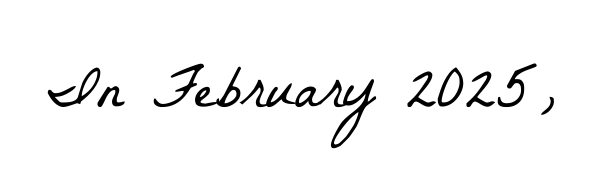
{"serif": "yes", "bold": "no", "weight": "light", "width": "condensed", "stroke_contrast": "low", "x_height": "medium", "monospaced": "no", "underline": "no", "letter_spacing": "normal", "letter_spacing_em": 0.0, "glyph_px": 61}
